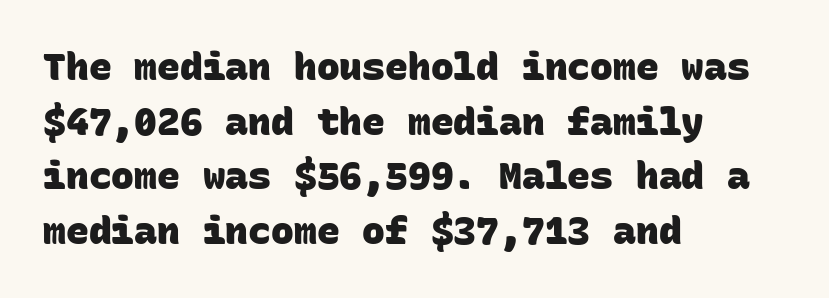
Q: Is the text bold? A: Yes.
Q: Is the typeface a serif or a sans-serif typeface? A: Sans-serif.
Q: Is the text underlined? A: No.
Q: How is the paragraph aligned? A: Left-aligned.
Q: Is the spacing between letters normal or unusually wide? A: Normal.
Q: Is the spacing between lines tight, normal or loose? A: Normal.
Q: Width (condensed, normal, or wide)? A: Normal.
Q: Stroke contrast? A: Low.
Q: x-height? A: Large.
Q: Monospaced? A: Yes.
